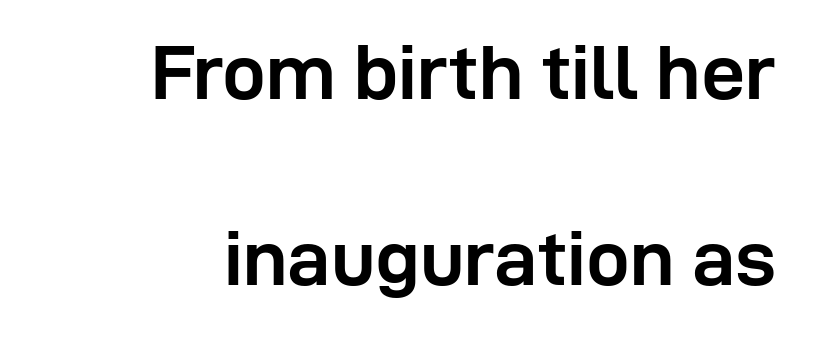
The rendering uses a bold face; every stroke is thick and dark. Is the letter spacing exaggerated? No — it looks like the ordinary default. The space between consecutive lines is lavish. Each letter keeps its own natural width here, so spacing adapts to shape. Unmarked baselines from the first word to the last. Does the type have serifs? No, each stem ends abruptly.
